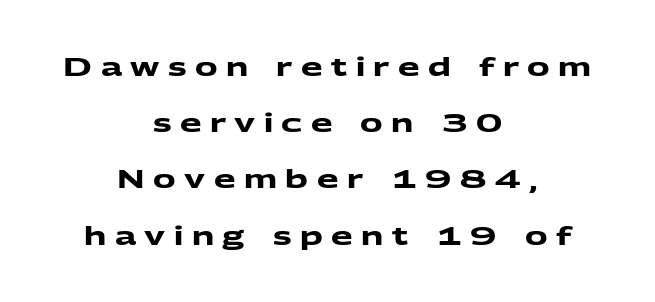
The image shows 25 px bold type; set centered, loose line spacing (2.25x), unusually wide letter spacing (+0.34 em), not underlined.
